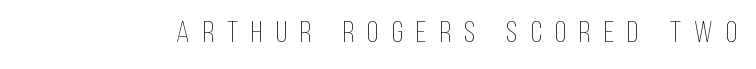
The image shows 30 px thin, condensed type, upright; set unusually wide letter spacing (+0.44 em), not underlined; low stroke contrast and a large x-height.
